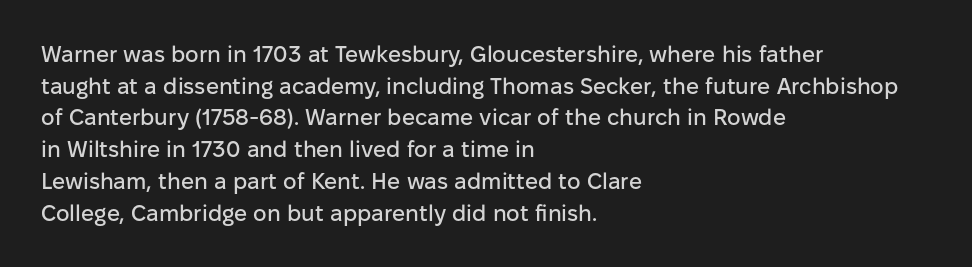
Q: Is the text italic (slanted)? A: No, it is upright.
Q: Is the text underlined? A: No.
Q: How is the paragraph aligned? A: Left-aligned.
Q: Is the spacing between letters normal or unusually wide? A: Normal.
Q: Is the spacing between lines tight, normal or loose? A: Normal.
